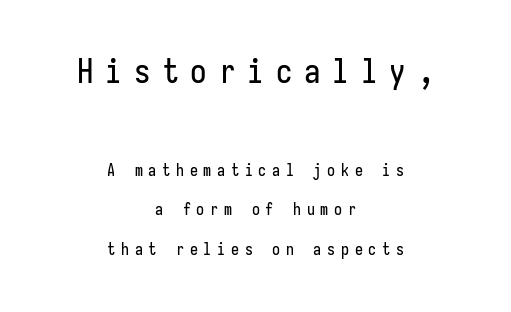
{"serif": "no", "italic": "no", "width": "condensed", "stroke_contrast": "low", "x_height": "medium", "monospaced": "yes", "underline": "no", "align": "center", "line_spacing": "loose", "line_spacing_ratio": 2.49, "letter_spacing": "wide", "letter_spacing_em": 0.36, "larger_block": "first", "size_ratio": 2.06, "glyph_px": 33}
